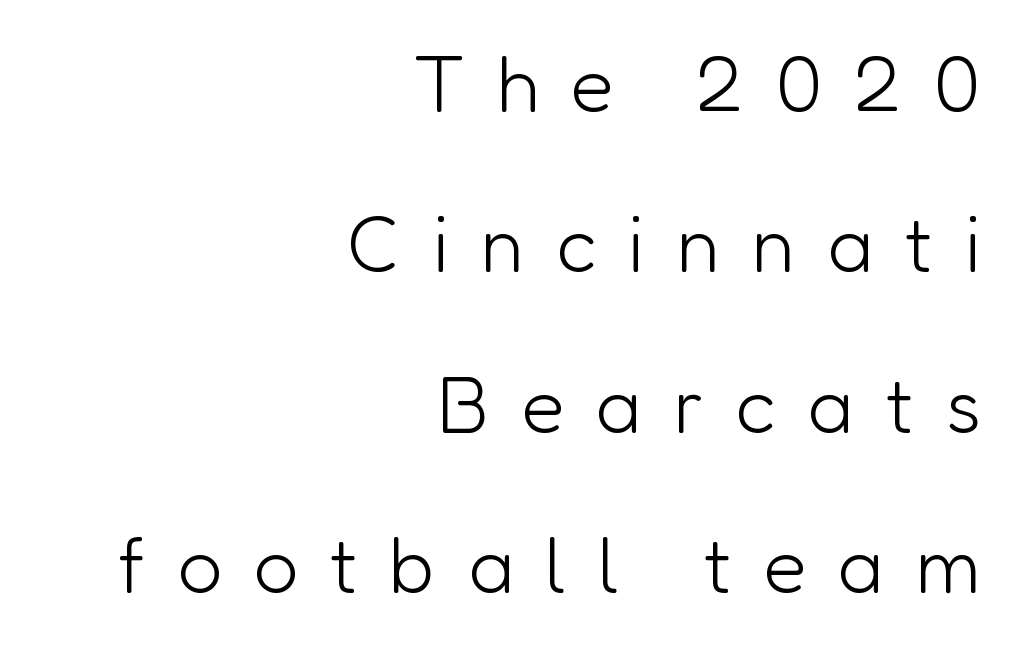
Typeset ragged left — the right edge is the straight one. The letters advance in unequal steps, a hallmark of proportional type. The space directly below the letters is spotless. Rendered with straight, roman letterforms. No chunkiness to these letters — they're not bold. A typesetter would call this leading open, well beyond the default.
